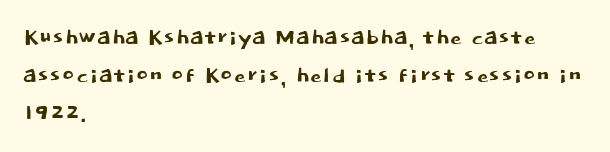
The image shows 29 px sans-serif type, upright; set left-aligned, normal line spacing (1.3x), normal letter spacing, not underlined; low stroke contrast and a large x-height.
